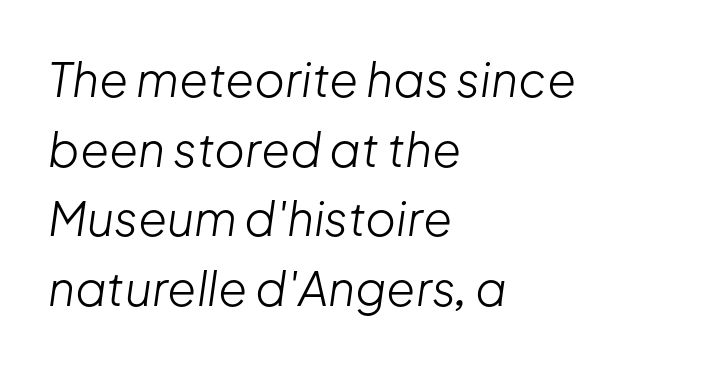
Q: Is the text bold? A: No.
Q: Is the text italic (slanted)? A: Yes, it leans right by about 8 degrees.
Q: Is the text underlined? A: No.
Q: How is the paragraph aligned? A: Left-aligned.
Q: Is the spacing between letters normal or unusually wide? A: Normal.
Q: Is the spacing between lines tight, normal or loose? A: Normal.
Q: Width (condensed, normal, or wide)? A: Normal.
Q: Stroke contrast? A: Low.
Q: x-height? A: Medium.
Q: Monospaced? A: No.
